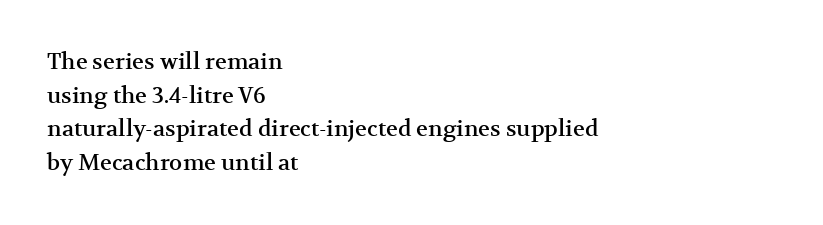
Q: Is the text italic (slanted)? A: No, it is upright.
Q: Is the text underlined? A: No.
Q: How is the paragraph aligned? A: Left-aligned.
Q: Is the spacing between letters normal or unusually wide? A: Normal.
Q: Is the spacing between lines tight, normal or loose? A: Normal.
